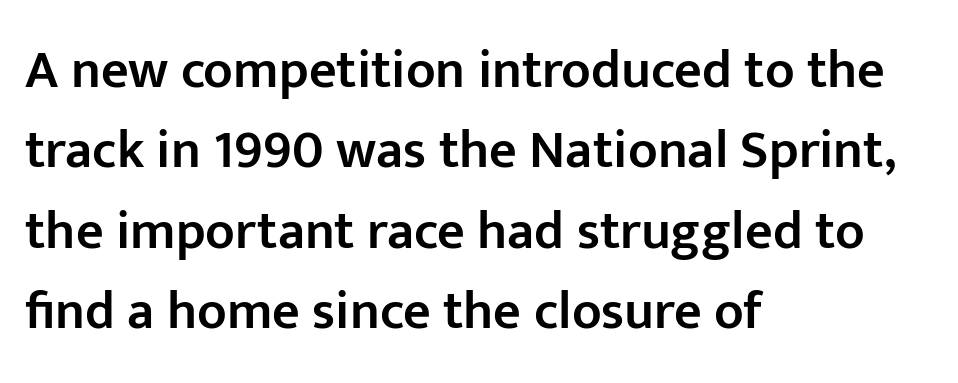
The image shows 54 px semibold sans-serif type, upright; set left-aligned, normal line spacing (1.49x), normal letter spacing, not underlined; low stroke contrast and a medium x-height.
